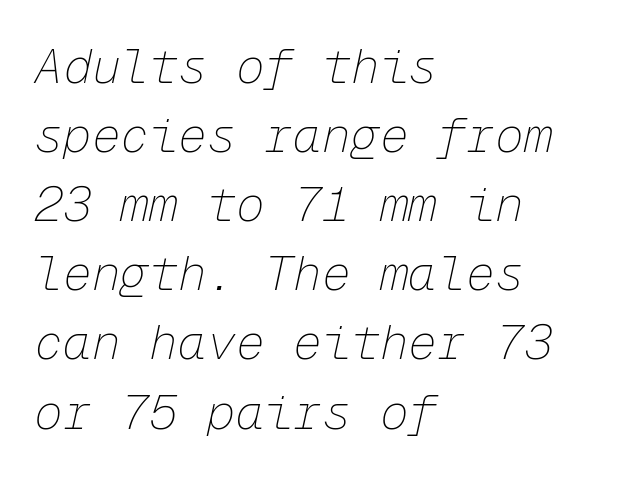
Q: Is the text bold? A: No.
Q: Is the text italic (slanted)? A: Yes, it leans right by about 12 degrees.
Q: Is the text underlined? A: No.
Q: How is the paragraph aligned? A: Left-aligned.
Q: Is the spacing between letters normal or unusually wide? A: Normal.
Q: Is the spacing between lines tight, normal or loose? A: Normal.
Q: Width (condensed, normal, or wide)? A: Normal.
Q: Stroke contrast? A: Low.
Q: x-height? A: Medium.
Q: Monospaced? A: Yes.
